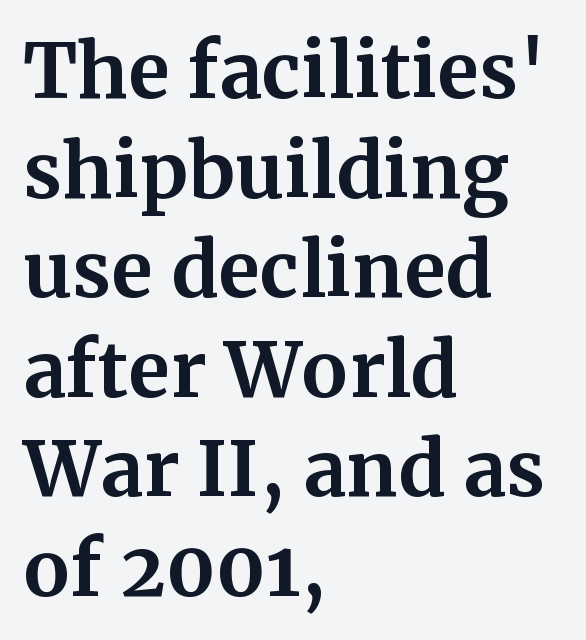
The image shows 76 px bold serif type, upright; set left-aligned, normal line spacing (1.31x), normal letter spacing, not underlined; medium stroke contrast and a medium x-height.
